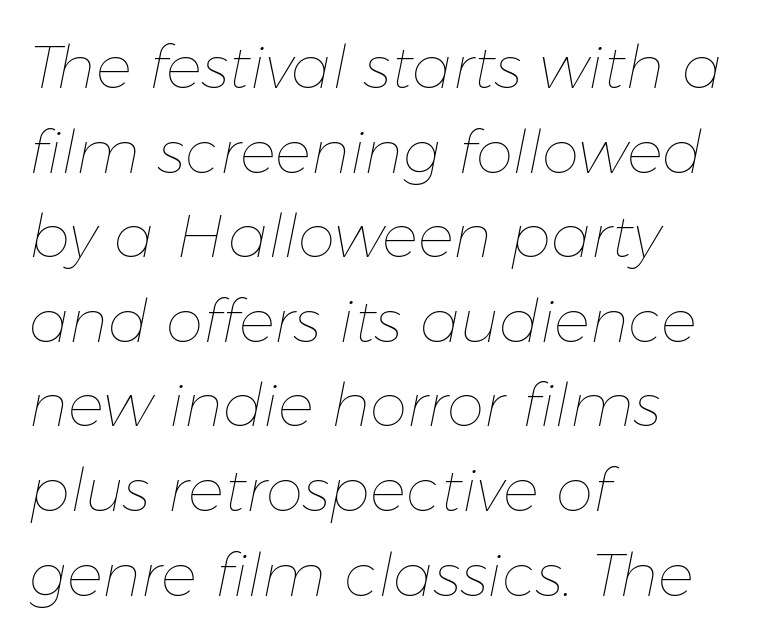
Q: Is the text bold? A: No.
Q: Is the text italic (slanted)? A: Yes, it leans right by about 11 degrees.
Q: Is the text underlined? A: No.
Q: How is the paragraph aligned? A: Left-aligned.
Q: Is the spacing between letters normal or unusually wide? A: Normal.
Q: Is the spacing between lines tight, normal or loose? A: Normal.
Q: Width (condensed, normal, or wide)? A: Normal.
Q: Stroke contrast? A: Low.
Q: x-height? A: Medium.
Q: Monospaced? A: No.
